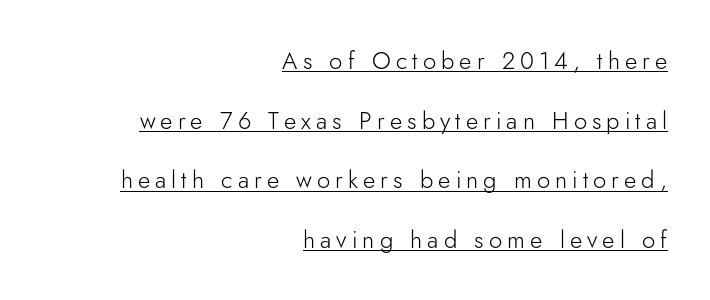
The image shows 24 px text type, upright; set right-aligned, loose line spacing (2.48x), unusually wide letter spacing (+0.21 em), underlined.
